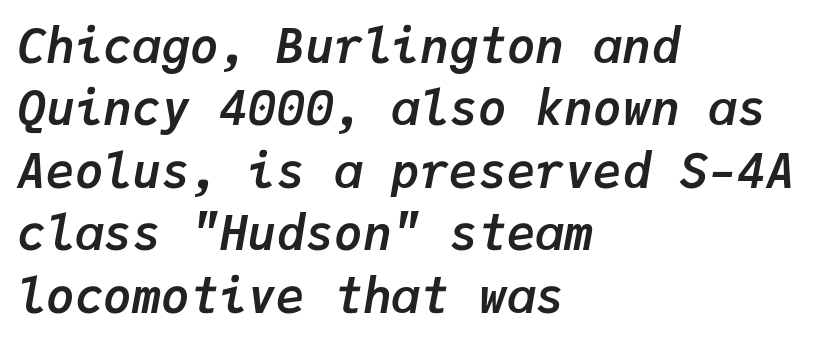
{"italic": "yes", "lean": "right", "slant_degrees": 9, "bold": "yes", "weight": "semibold", "width": "normal", "stroke_contrast": "low", "x_height": "medium", "monospaced": "yes", "underline": "no", "align": "left", "line_spacing": "normal", "line_spacing_ratio": 1.3, "letter_spacing": "normal", "letter_spacing_em": 0.0, "glyph_px": 48}
